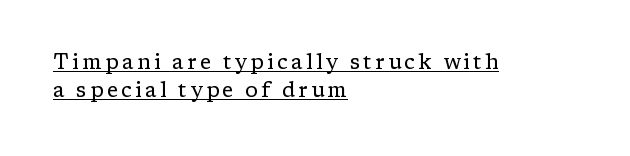
{"italic": "no", "bold": "no", "underline": "yes", "align": "left", "line_spacing": "normal", "line_spacing_ratio": 1.32, "glyph_px": 21}
